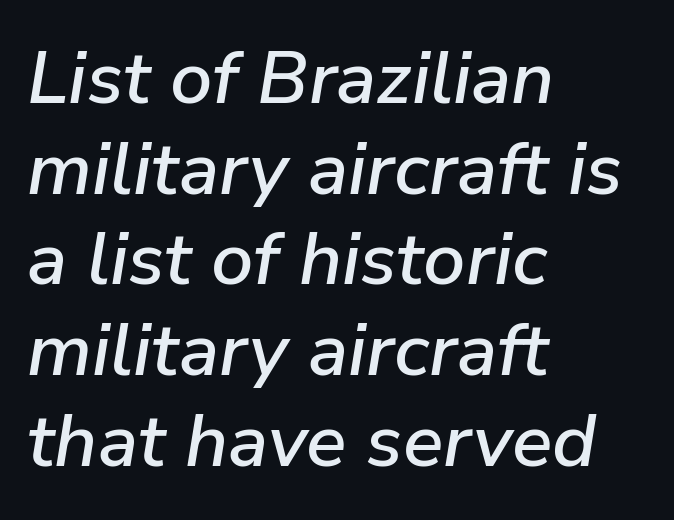
Q: Is the text italic (slanted)? A: Yes, it leans right by about 9 degrees.
Q: Is the text underlined? A: No.
Q: How is the paragraph aligned? A: Left-aligned.
Q: Is the spacing between letters normal or unusually wide? A: Normal.
Q: Width (condensed, normal, or wide)? A: Normal.
Q: Stroke contrast? A: Low.
Q: x-height? A: Medium.
Q: Monospaced? A: No.
